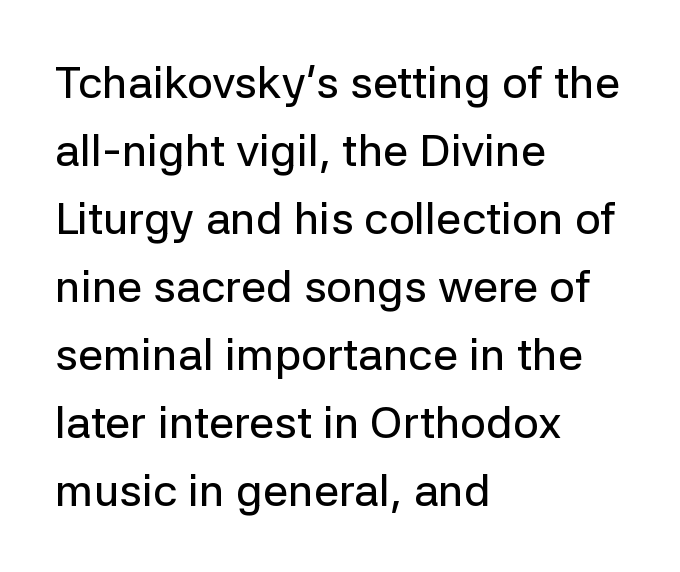
{"serif": "no", "italic": "no", "width": "normal", "stroke_contrast": "low", "x_height": "medium", "monospaced": "no", "underline": "no", "align": "left", "line_spacing": "normal", "line_spacing_ratio": 1.51, "letter_spacing": "normal", "letter_spacing_em": 0.0, "glyph_px": 45}
